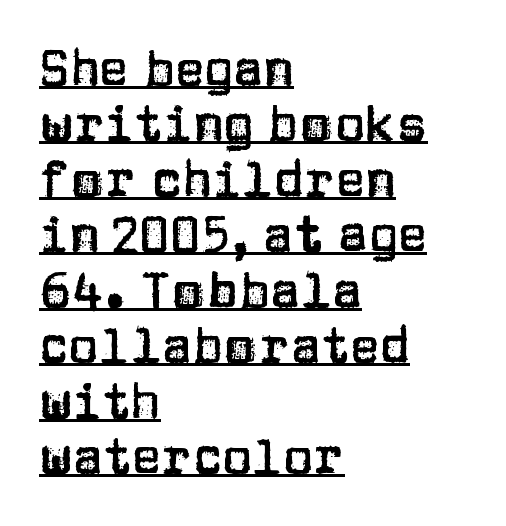
The letters sit at their default tracking, neither squeezed nor spread. A typesetter would call this proportional, since set widths differ per character. Honestly, the rows look squashed on top of each other. The text block is weighted toward the left margin, trailing off unevenly rightward. This is underlined copy, the kind a proofreader might mark for attention. These lines were composed using upright roman letters.
